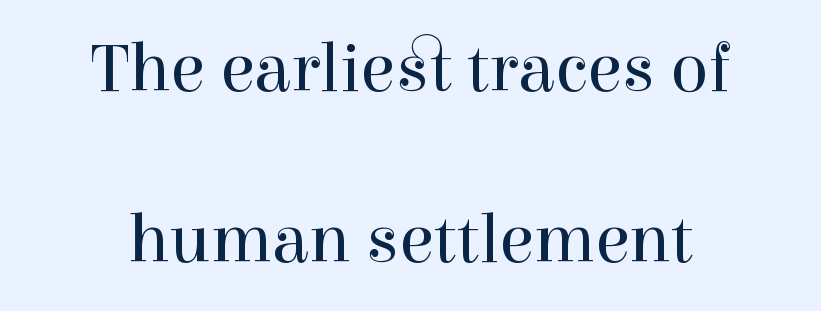
The face used here is proportionally spaced, like ordinary book or web type. This is serif lettering, the kind often seen in printed books. Glance below the letters and you will spot only blank space. This is not heavy type; no bold has been used.
